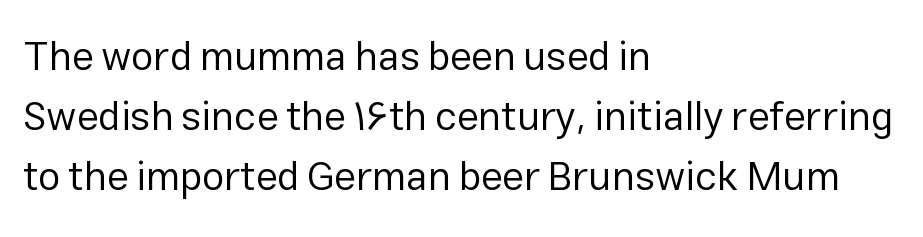
This sample has the flowing, uneven cadence of proportional lettering. Look at the bottom of the vertical strokes: they stop flat, with no serifs. Check the space under the baseline: it is left empty. Tracking value appears to be zero — textbook default spacing. Tall strokes in this sample are plumb rather than angled.
